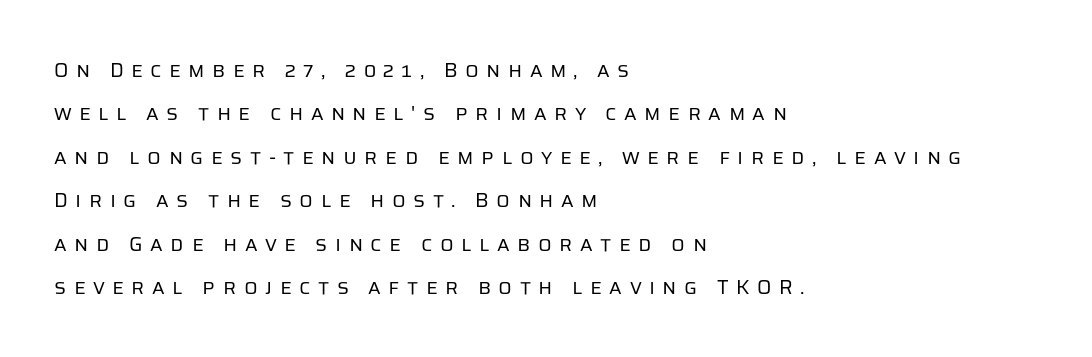
Q: Is the text bold? A: No.
Q: Is the text italic (slanted)? A: No, it is upright.
Q: Is the text underlined? A: No.
Q: How is the paragraph aligned? A: Left-aligned.
Q: Is the spacing between letters normal or unusually wide? A: Unusually wide.
Q: Is the spacing between lines tight, normal or loose? A: Loose.
